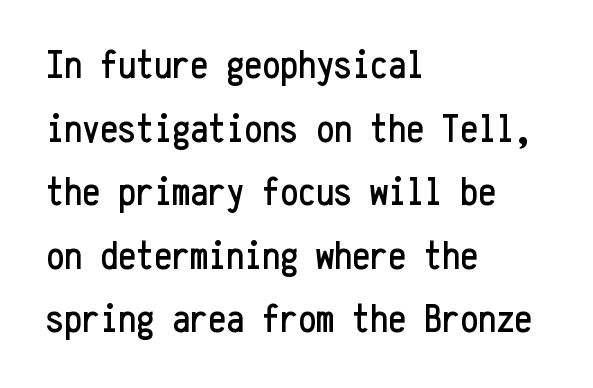
Underline: absent. The passage shown is typed in a monospace face where columns stay perfectly aligned. The lines are quadded left. Style check: upright. Is there much room between lines? A standard amount, neither cramped nor airy.
